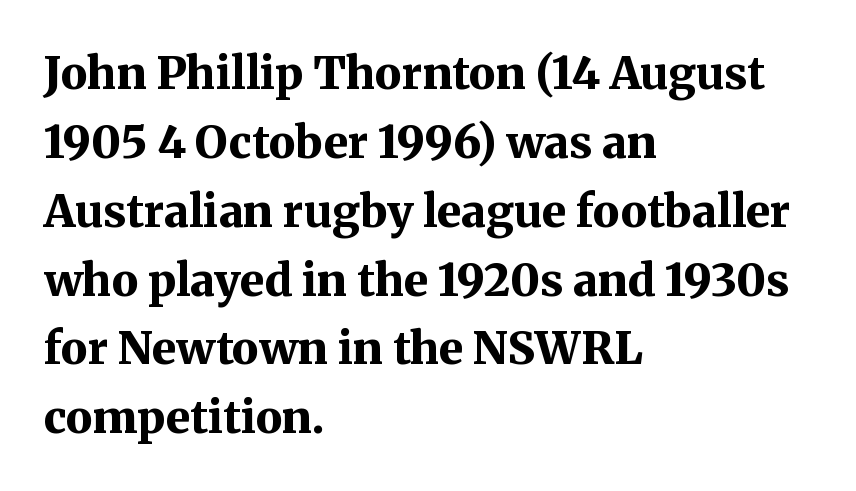
{"serif": "yes", "italic": "no", "bold": "yes", "weight": "bold", "width": "normal", "stroke_contrast": "medium", "x_height": "medium", "monospaced": "no", "underline": "no", "align": "left", "line_spacing": "normal", "line_spacing_ratio": 1.53, "letter_spacing": "normal", "letter_spacing_em": 0.0, "glyph_px": 45}
